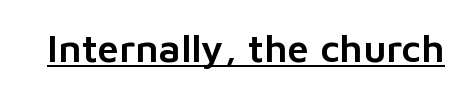
Tracking value appears to be zero — textbook default spacing. Note the varied advance widths — an 'i' is clearly narrower than an 'm'. A continuous stroke trails under the words, as in a hyperlink. It's the straight-up-and-down kind of type.
